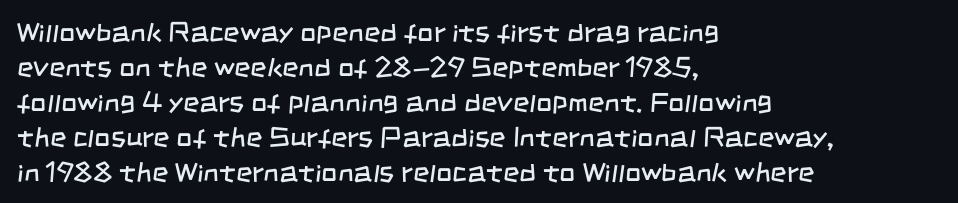
This is not heavy type; no bold has been used. A typesetter would call this proportional, since set widths differ per character. Short and long lines alike share a common starting point at left. Decoration check: the copy has no underline. Stroke terminals: plain, sans-serif.
